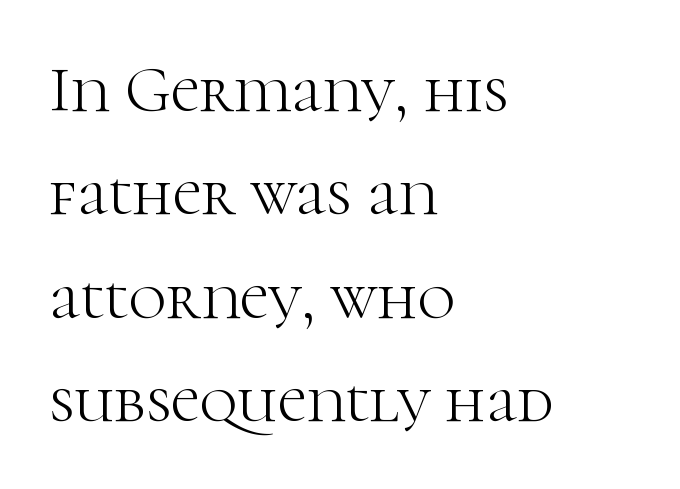
Think of a printed novel: that variable character pitch is what you see here. Nobody drew a line under any word here. A light-to-regular cut is what we see here. Nothing unusual about the tracking: characters are spaced as the font intends. Look at the bottom of the vertical strokes: they flare into serifs here.
